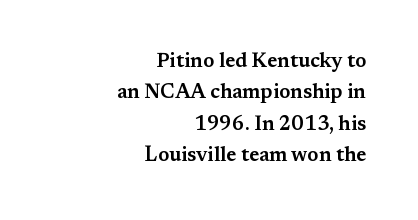
Q: Is the text italic (slanted)? A: No, it is upright.
Q: Is the text underlined? A: No.
Q: How is the paragraph aligned? A: Right-aligned.
Q: Is the spacing between letters normal or unusually wide? A: Normal.
Q: Is the spacing between lines tight, normal or loose? A: Normal.
